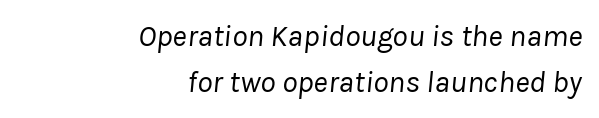
Q: Is the text bold? A: No.
Q: Is the text italic (slanted)? A: Yes, it leans right by about 8 degrees.
Q: Is the text underlined? A: No.
Q: How is the paragraph aligned? A: Right-aligned.
Q: Is the spacing between letters normal or unusually wide? A: Normal.
Q: Is the spacing between lines tight, normal or loose? A: Normal.
Q: Width (condensed, normal, or wide)? A: Normal.
Q: Stroke contrast? A: Low.
Q: x-height? A: Medium.
Q: Monospaced? A: No.
